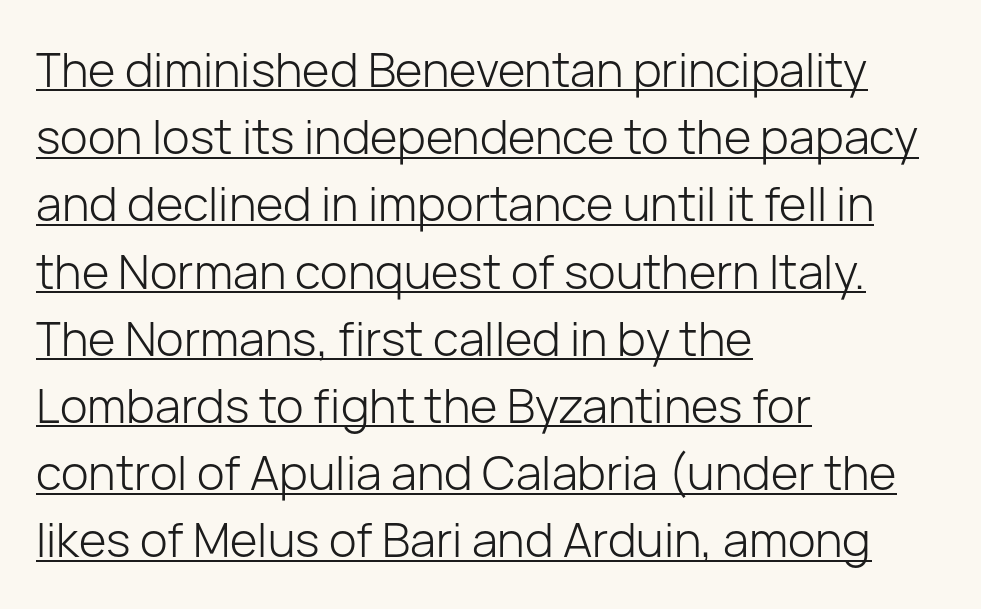
The image shows 47 px light sans-serif type, upright; set left-aligned, normal line spacing (1.43x), normal letter spacing, underlined; low stroke contrast and a medium x-height.
